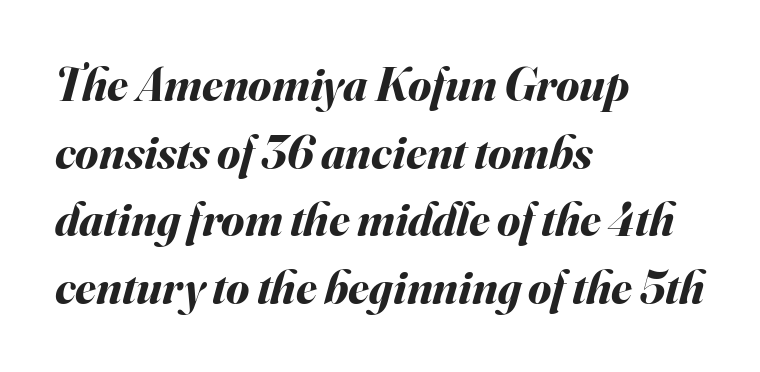
Q: Is the text bold? A: Yes.
Q: Is the text italic (slanted)? A: Yes, it leans right by about 16 degrees.
Q: Is the text underlined? A: No.
Q: How is the paragraph aligned? A: Left-aligned.
Q: Is the spacing between letters normal or unusually wide? A: Normal.
Q: Is the spacing between lines tight, normal or loose? A: Normal.
Q: Width (condensed, normal, or wide)? A: Normal.
Q: Stroke contrast? A: Medium.
Q: x-height? A: Small.
Q: Monospaced? A: No.
